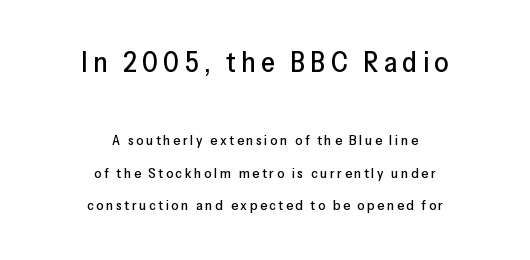
Q: Is the text italic (slanted)? A: No, it is upright.
Q: Is the typeface a serif or a sans-serif typeface? A: Sans-serif.
Q: Is the text underlined? A: No.
Q: How is the paragraph aligned? A: Centered.
Q: Is the spacing between lines tight, normal or loose? A: Loose.
Q: Which block of text is set in a larger size, the first (top) or the second (bottom)? A: The first (top) one.
Q: Width (condensed, normal, or wide)? A: Normal.
Q: Stroke contrast? A: Low.
Q: x-height? A: Medium.
Q: Monospaced? A: No.
